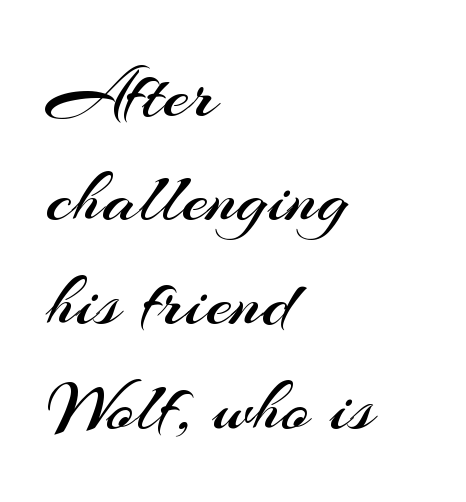
Grotesque or geometric, the face here clearly has no serifs. A light-to-regular cut is what we see here. Teacher's note: observe the even left margin — that is flush-left alignment.
